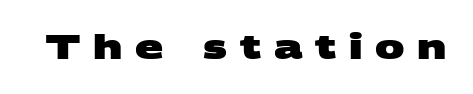
Q: Is the text bold? A: Yes.
Q: Is the typeface a serif or a sans-serif typeface? A: Sans-serif.
Q: Is the text underlined? A: No.
Q: Is the spacing between letters normal or unusually wide? A: Unusually wide.
Q: Width (condensed, normal, or wide)? A: Wide.
Q: Stroke contrast? A: Medium.
Q: x-height? A: Large.
Q: Monospaced? A: No.
